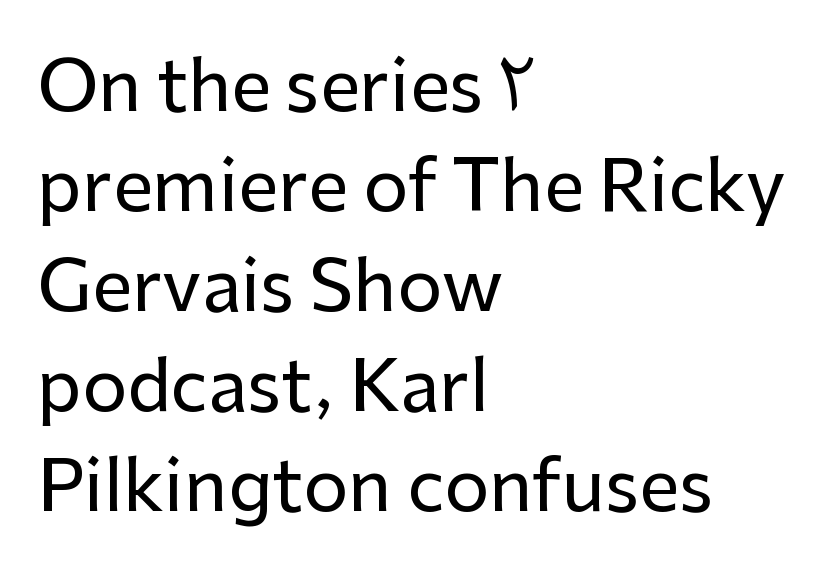
The image shows 71 px sans-serif type, upright; set left-aligned, normal line spacing (1.41x), normal letter spacing, not underlined; low stroke contrast and a medium x-height.
